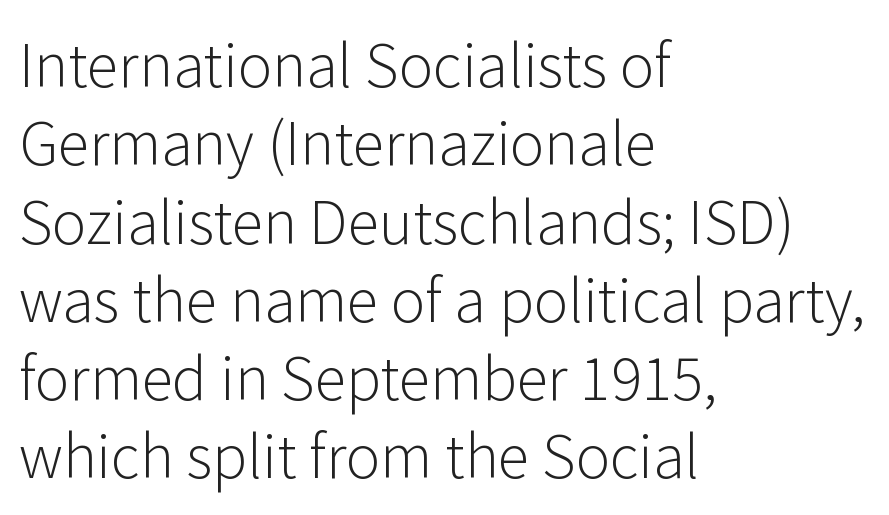
Q: Is the text bold? A: No.
Q: Is the text italic (slanted)? A: No, it is upright.
Q: Is the typeface a serif or a sans-serif typeface? A: Sans-serif.
Q: Is the text underlined? A: No.
Q: How is the paragraph aligned? A: Left-aligned.
Q: Is the spacing between letters normal or unusually wide? A: Normal.
Q: Is the spacing between lines tight, normal or loose? A: Normal.
Q: Width (condensed, normal, or wide)? A: Normal.
Q: Stroke contrast? A: Low.
Q: x-height? A: Medium.
Q: Monospaced? A: No.
